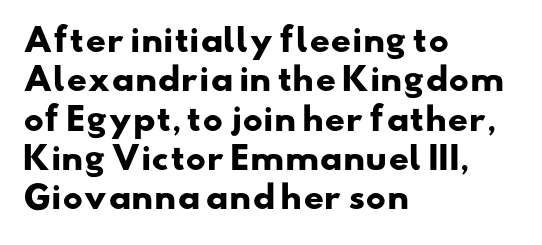
{"serif": "no", "bold": "yes", "weight": "heavy", "width": "wide", "stroke_contrast": "low", "x_height": "small", "monospaced": "no", "underline": "no", "align": "left", "line_spacing_ratio": 1.23, "letter_spacing": "normal", "letter_spacing_em": 0.0, "glyph_px": 32}
